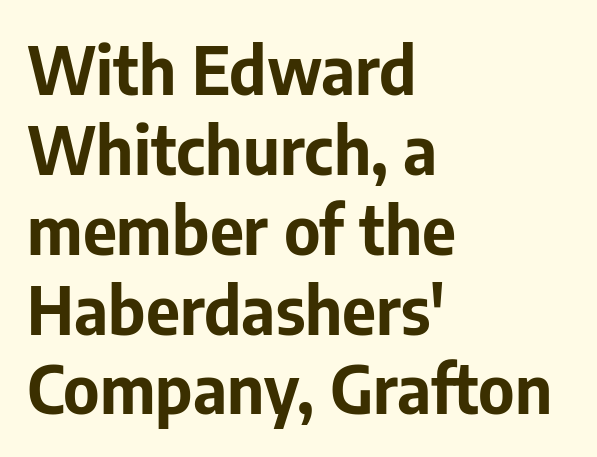
The image shows 66 px bold sans-serif type, upright; set left-aligned, line spacing 1.21x, normal letter spacing, not underlined; low stroke contrast and a medium x-height.
